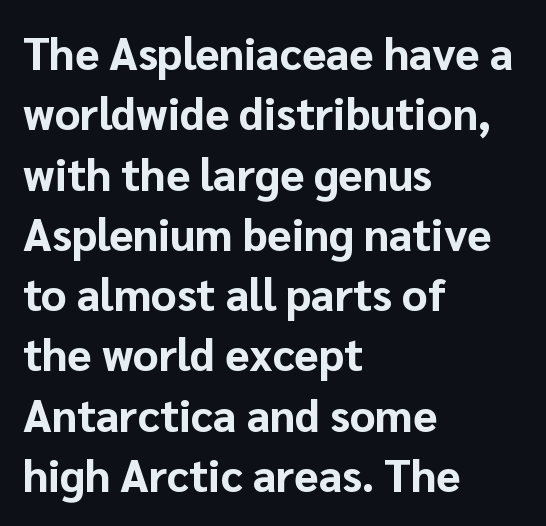
{"serif": "no", "italic": "no", "bold": "yes", "weight": "bold", "width": "normal", "stroke_contrast": "low", "x_height": "medium", "monospaced": "no", "underline": "no", "align": "left", "line_spacing": "normal", "line_spacing_ratio": 1.37, "letter_spacing": "normal", "letter_spacing_em": 0.0, "glyph_px": 44}
